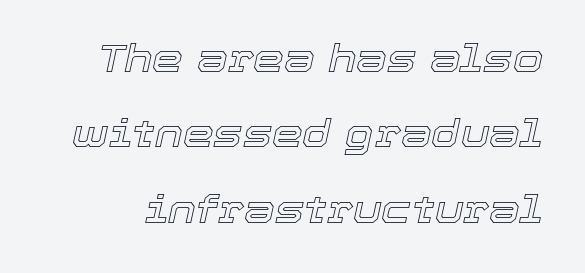
Q: Is the text italic (slanted)? A: Yes, it leans right by about 12 degrees.
Q: Is the text underlined? A: No.
Q: Is the spacing between letters normal or unusually wide? A: Normal.
Q: Is the spacing between lines tight, normal or loose? A: Loose.
Q: Width (condensed, normal, or wide)? A: Normal.
Q: x-height? A: Medium.
Q: Monospaced? A: No.
